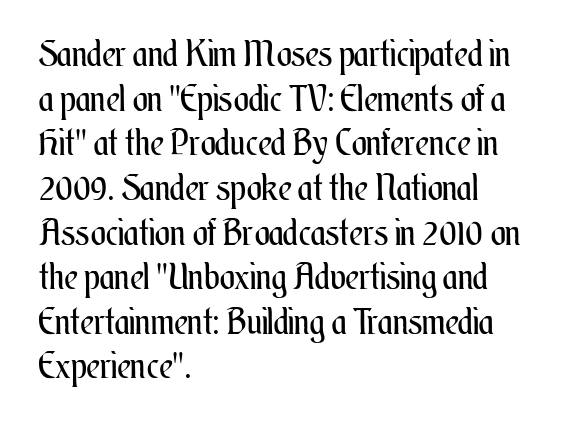
{"italic": "no", "bold": "no", "weight": "regular", "width": "condensed", "stroke_contrast": "medium", "x_height": "small", "monospaced": "no", "underline": "no", "align": "left", "line_spacing_ratio": 1.24, "letter_spacing": "normal", "letter_spacing_em": 0.0, "glyph_px": 36}
